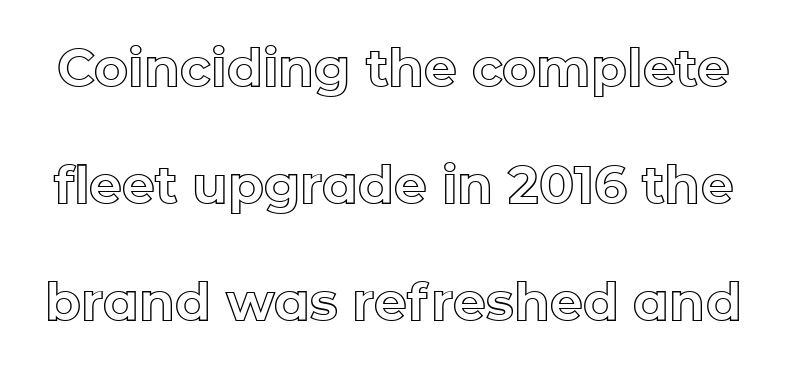
The image shows 52 px text type, upright; set loose line spacing (2.25x), normal letter spacing, not underlined; a medium x-height.
